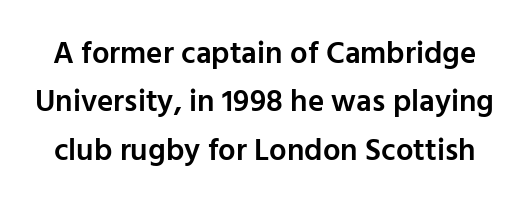
{"serif": "no", "italic": "no", "bold": "semi", "weight": "semibold", "width": "normal", "stroke_contrast": "low", "x_height": "medium", "monospaced": "no", "underline": "no", "line_spacing": "normal", "line_spacing_ratio": 1.56, "letter_spacing": "normal", "letter_spacing_em": 0.0, "glyph_px": 31}
